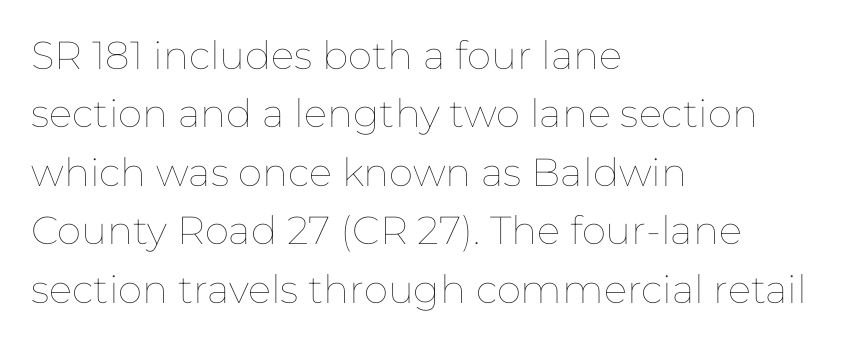
{"italic": "no", "bold": "no", "weight": "thin", "width": "normal", "stroke_contrast": "low", "x_height": "medium", "monospaced": "no", "underline": "no", "align": "left", "line_spacing": "normal", "line_spacing_ratio": 1.5, "letter_spacing": "normal", "letter_spacing_em": 0.0, "glyph_px": 39}
